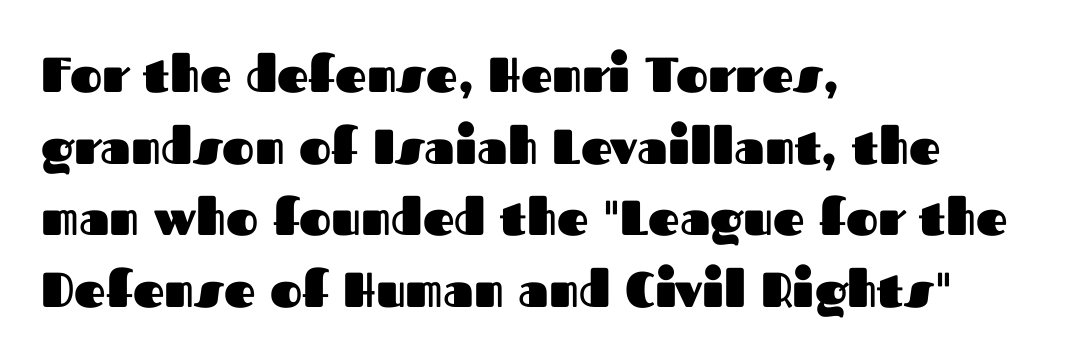
{"serif": "no", "italic": "no", "bold": "yes", "weight": "heavy", "width": "normal", "stroke_contrast": "medium", "x_height": "medium", "monospaced": "no", "underline": "no", "align": "left", "line_spacing": "normal", "line_spacing_ratio": 1.46, "letter_spacing": "normal", "letter_spacing_em": 0.0, "glyph_px": 49}
